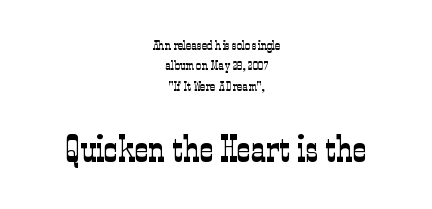
{"serif": "yes", "italic": "no", "bold": "no", "weight": "light", "width": "condensed", "stroke_contrast": "low", "x_height": "medium", "monospaced": "no", "underline": "no", "align": "center", "line_spacing": "normal", "line_spacing_ratio": 1.45, "letter_spacing": "normal", "letter_spacing_em": 0.0, "larger_block": "second", "size_ratio": 2.64, "glyph_px": 37}
